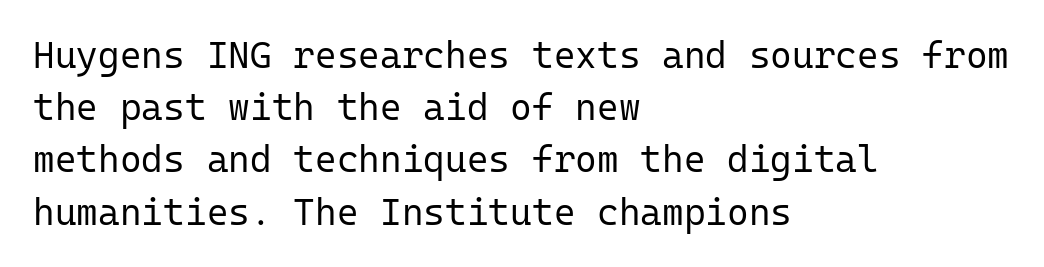
The image shows 37 px regular-weight sans-serif type, upright, monospaced; set left-aligned, normal line spacing (1.41x), normal letter spacing, not underlined; low stroke contrast and a medium x-height.
